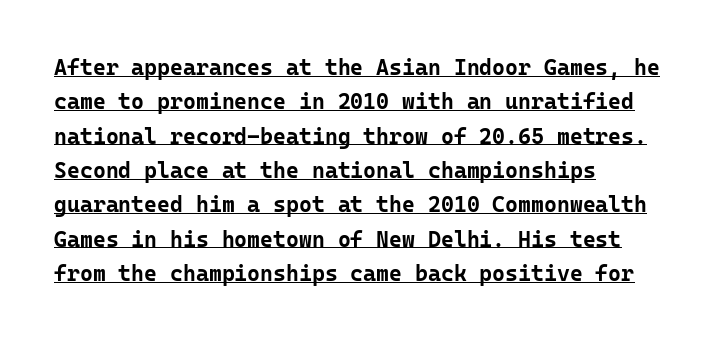
The image shows 22 px bold type, upright; set left-aligned, normal line spacing (1.56x), normal letter spacing, underlined.
